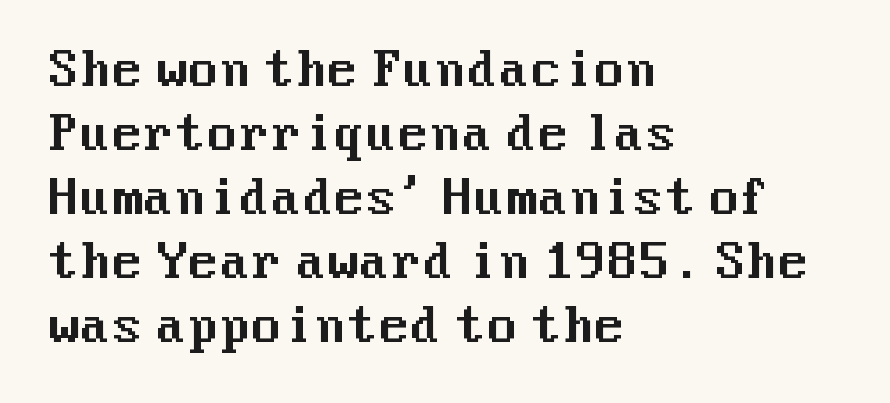
The image shows 46 px sans-serif type, upright; set left-aligned, normal line spacing (1.39x), normal letter spacing, not underlined; medium stroke contrast and a medium x-height.
